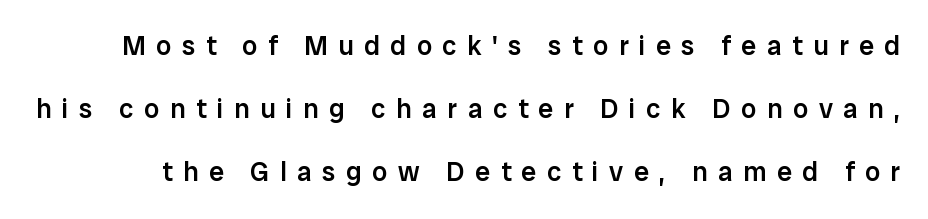
The image shows 27 px text type, upright; set loose line spacing (2.34x), unusually wide letter spacing (+0.39 em), not underlined.
